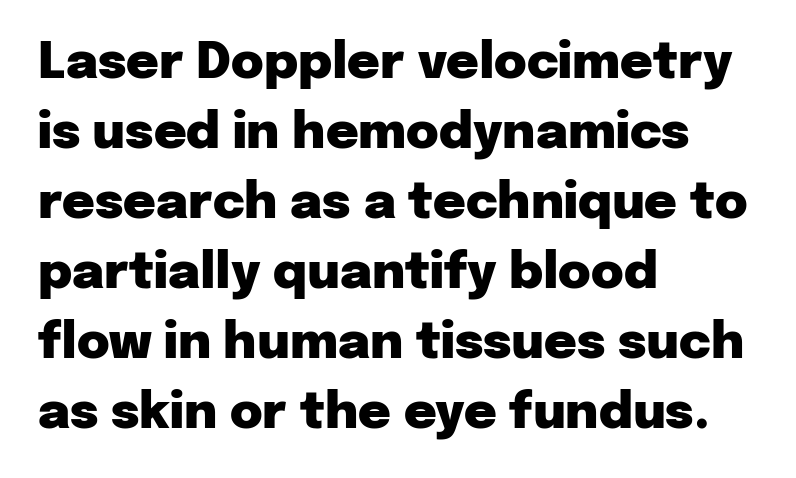
The image shows 50 px heavy sans-serif type, upright; set left-aligned, normal line spacing (1.4x), normal letter spacing, not underlined; low stroke contrast and a medium x-height.
